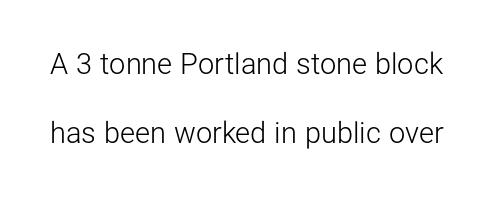
The image shows 29 px light sans-serif type, upright; set loose line spacing (2.37x), normal letter spacing, not underlined; low stroke contrast and a medium x-height.
